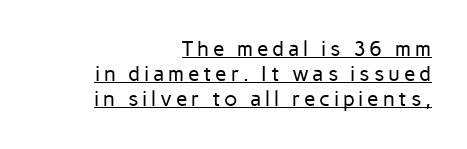
The image shows 21 px text type, upright; set right-aligned, line spacing 1.2x, underlined.
